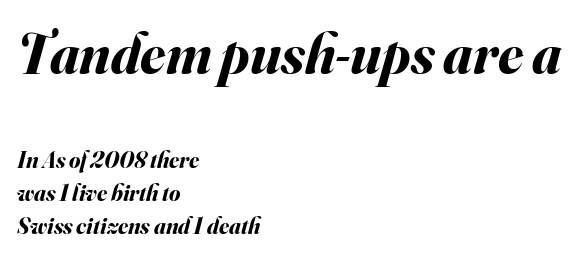
Leading: standard. Italic: yes, the glyphs are oblique. Is the type bold? Yes — the strokes are clearly thick and heavy. Plain, unruled lines of type. You could not count columns in this text — the font is proportionally spaced. There is no visible air inserted between adjacent glyphs.
